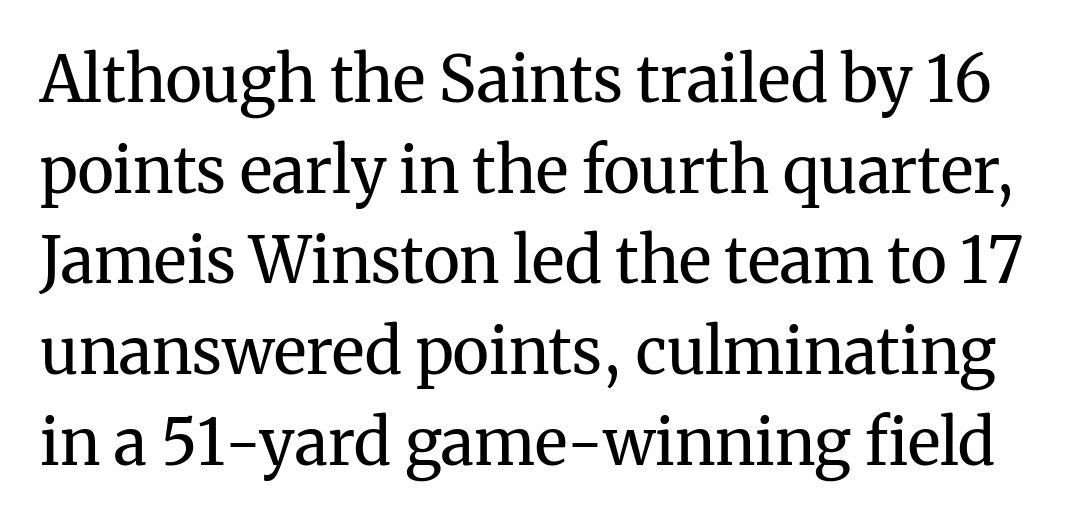
Q: Is the text bold? A: No.
Q: Is the text italic (slanted)? A: No, it is upright.
Q: Is the typeface a serif or a sans-serif typeface? A: Serif.
Q: Is the text underlined? A: No.
Q: Is the spacing between letters normal or unusually wide? A: Normal.
Q: Is the spacing between lines tight, normal or loose? A: Normal.
Q: Width (condensed, normal, or wide)? A: Normal.
Q: Stroke contrast? A: Medium.
Q: x-height? A: Medium.
Q: Monospaced? A: No.
